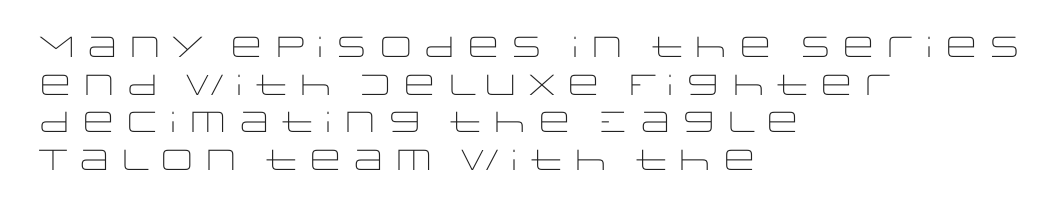
Line starts are locked; line ends wander. Does the type have serifs? No, each stem ends abruptly. Interline gaps are of average width in this sample. Characters follow at the spacing the type designer built in. Compared with a typical body face, this is equally light or lighter still. Varying glyph widths throughout — classic text-font behaviour.
